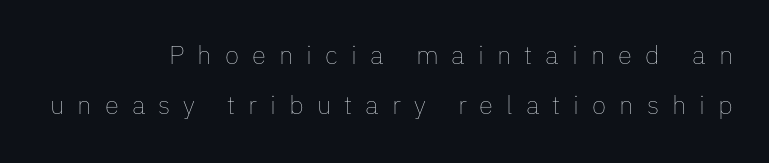
Q: Is the text bold? A: No.
Q: Is the text italic (slanted)? A: No, it is upright.
Q: Is the text underlined? A: No.
Q: How is the paragraph aligned? A: Right-aligned.
Q: Is the spacing between letters normal or unusually wide? A: Unusually wide.
Q: Is the spacing between lines tight, normal or loose? A: Loose.
